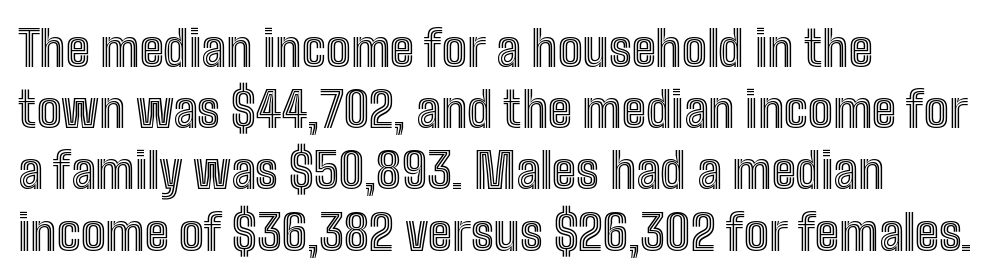
{"italic": "no", "width": "condensed", "x_height": "medium", "monospaced": "no", "underline": "no", "align": "left", "line_spacing": "normal", "line_spacing_ratio": 1.25, "letter_spacing": "normal", "letter_spacing_em": 0.0, "glyph_px": 49}
